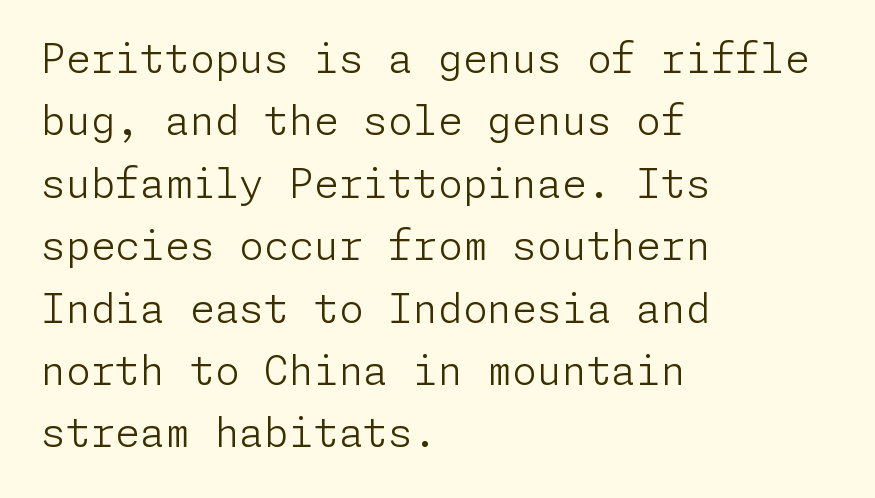
{"serif": "no", "italic": "no", "bold": "no", "weight": "light", "width": "normal", "stroke_contrast": "low", "x_height": "medium", "underline": "no", "align": "left", "line_spacing": "normal", "line_spacing_ratio": 1.56, "letter_spacing": "normal", "letter_spacing_em": 0.0, "glyph_px": 40}
